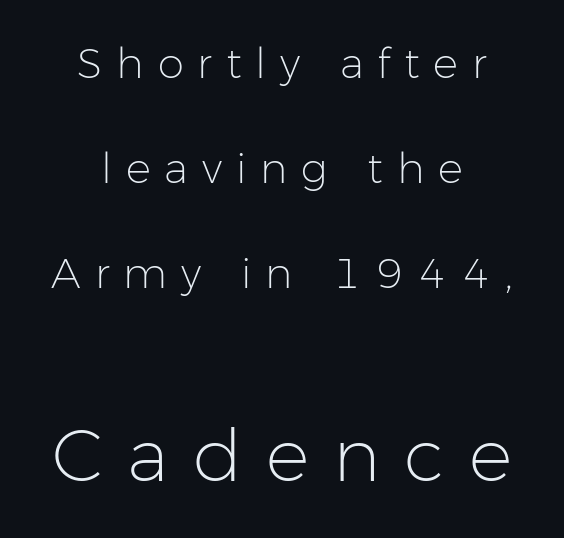
{"serif": "no", "italic": "no", "bold": "no", "weight": "light", "width": "normal", "stroke_contrast": "low", "x_height": "medium", "monospaced": "no", "underline": "no", "align": "center", "line_spacing": "loose", "line_spacing_ratio": 2.5, "letter_spacing": "wide", "letter_spacing_em": 0.33, "larger_block": "second", "size_ratio": 1.74, "glyph_px": 73}
